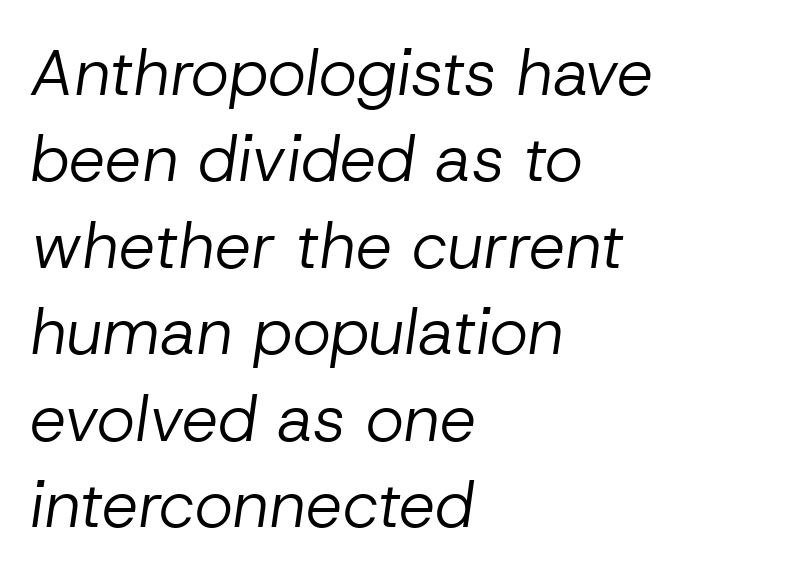
Q: Is the text bold? A: No.
Q: Is the text italic (slanted)? A: Yes, it leans right by about 8 degrees.
Q: Is the text underlined? A: No.
Q: How is the paragraph aligned? A: Left-aligned.
Q: Is the spacing between letters normal or unusually wide? A: Normal.
Q: Is the spacing between lines tight, normal or loose? A: Normal.
Q: Width (condensed, normal, or wide)? A: Normal.
Q: Stroke contrast? A: Low.
Q: x-height? A: Medium.
Q: Monospaced? A: No.
